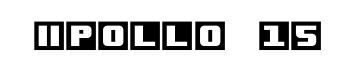
Q: Is the text italic (slanted)? A: No, it is upright.
Q: Is the text underlined? A: No.
Q: Is the spacing between letters normal or unusually wide? A: Normal.
Q: Width (condensed, normal, or wide)? A: Normal.
Q: x-height? A: Large.
